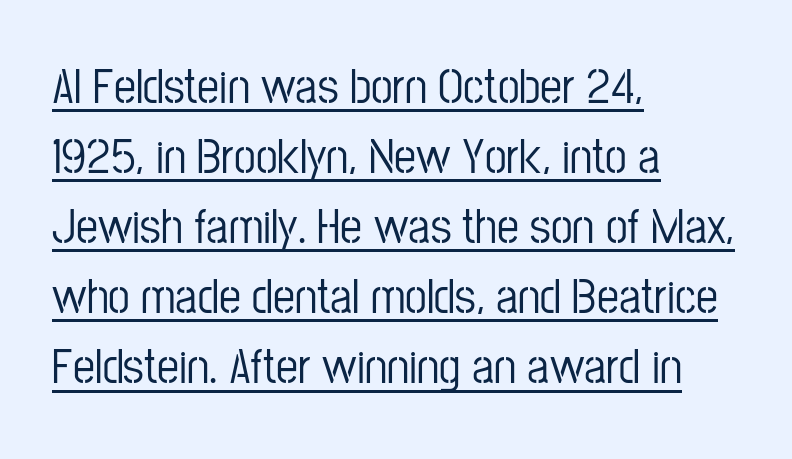
The compositor pushed each line to the left boundary. The font family rendered here belongs to the sans-serif group. The string is rendered with underlining switched on. Horizontal bands of white between lines are of average thickness. When letters stand straight like this, we call the style roman or upright.
